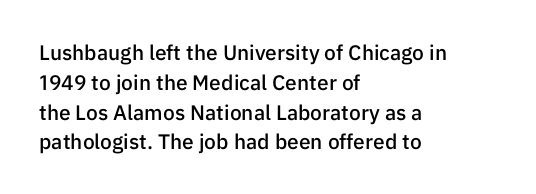
{"italic": "no", "bold": "semi", "underline": "no", "align": "left", "line_spacing": "normal", "line_spacing_ratio": 1.42, "letter_spacing": "normal", "letter_spacing_em": 0.0, "glyph_px": 21}
